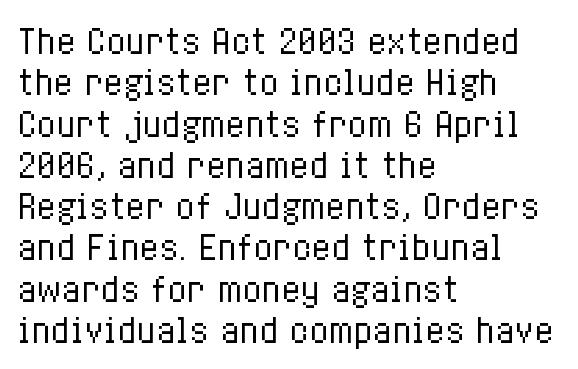
Q: Is the text bold? A: No.
Q: Is the text italic (slanted)? A: No, it is upright.
Q: Is the text underlined? A: No.
Q: How is the paragraph aligned? A: Left-aligned.
Q: Is the spacing between letters normal or unusually wide? A: Normal.
Q: Is the spacing between lines tight, normal or loose? A: Normal.
Q: Width (condensed, normal, or wide)? A: Condensed.
Q: Stroke contrast? A: Low.
Q: x-height? A: Medium.
Q: Monospaced? A: No.
